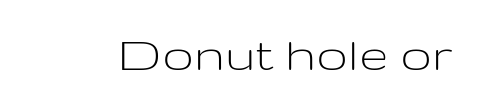
The image shows 53 px light, wide sans-serif type, upright; set normal letter spacing, not underlined; low stroke contrast and a medium x-height.
